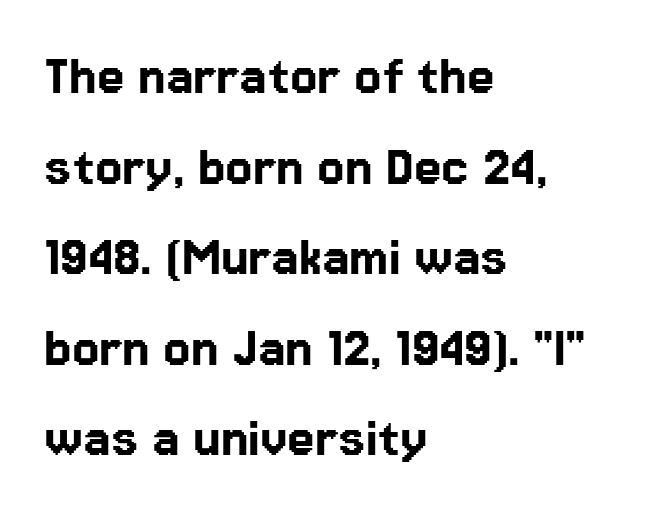
The image shows 62 px sans-serif type, upright; set left-aligned, normal line spacing (1.46x), normal letter spacing, not underlined; low stroke contrast and a medium x-height.
